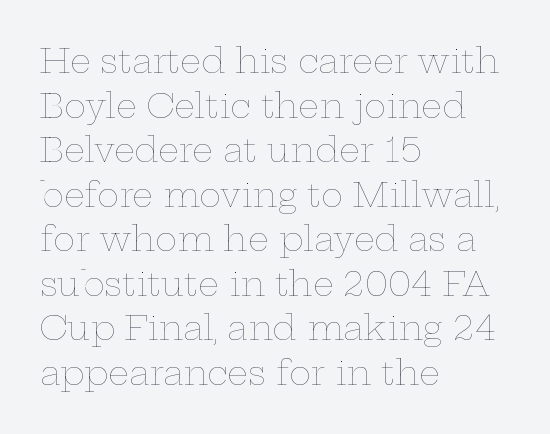
{"italic": "no", "bold": "no", "weight": "thin", "width": "wide", "stroke_contrast": "low", "x_height": "medium", "monospaced": "no", "underline": "no", "align": "left", "line_spacing": "normal", "line_spacing_ratio": 1.35, "letter_spacing": "normal", "letter_spacing_em": 0.0, "glyph_px": 33}
